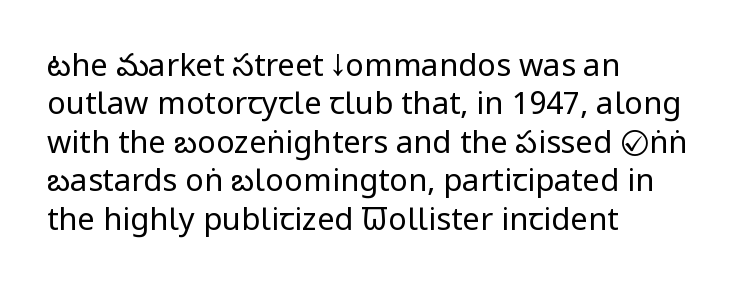
The weight tops out at a normal text grade. This is sans-serif lettering, the kind often seen on screens and signage. Unlike italic type, these characters show no tilt at all. Think of a printed novel: that variable character pitch is what you see here.
